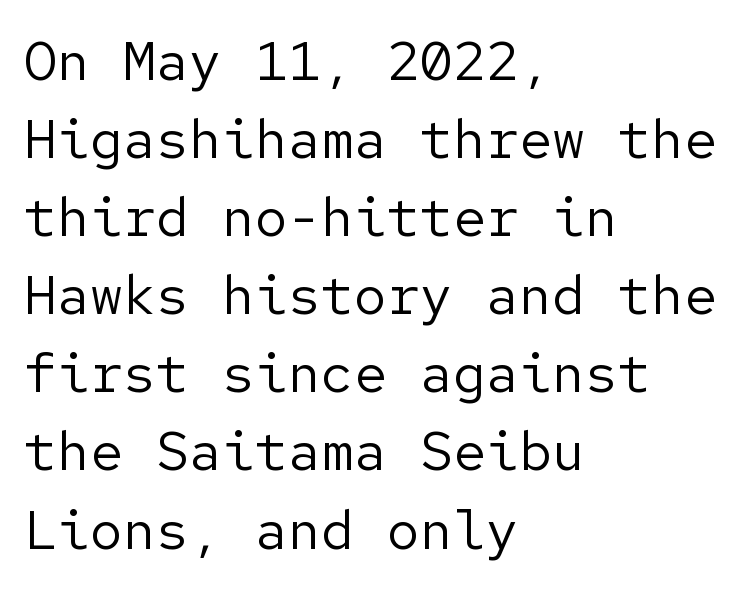
{"serif": "no", "italic": "no", "bold": "no", "weight": "regular", "width": "normal", "stroke_contrast": "low", "x_height": "medium", "underline": "no", "align": "left", "line_spacing": "normal", "line_spacing_ratio": 1.42, "letter_spacing": "normal", "letter_spacing_em": 0.0, "glyph_px": 55}
